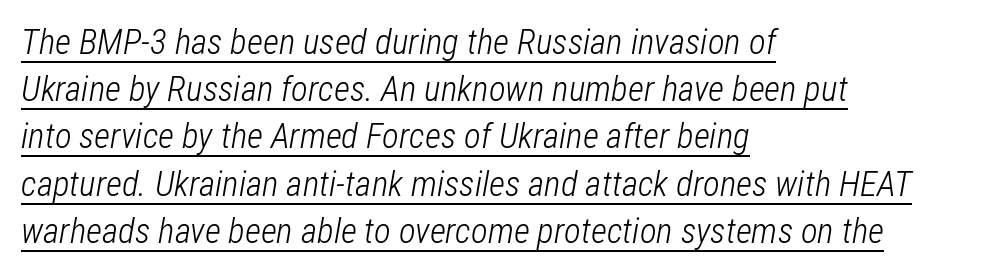
Q: Is the text bold? A: No.
Q: Is the text italic (slanted)? A: Yes, it leans right by about 12 degrees.
Q: Is the text underlined? A: Yes.
Q: How is the paragraph aligned? A: Left-aligned.
Q: Is the spacing between letters normal or unusually wide? A: Normal.
Q: Is the spacing between lines tight, normal or loose? A: Normal.
Q: Width (condensed, normal, or wide)? A: Condensed.
Q: Stroke contrast? A: Low.
Q: x-height? A: Medium.
Q: Monospaced? A: No.
